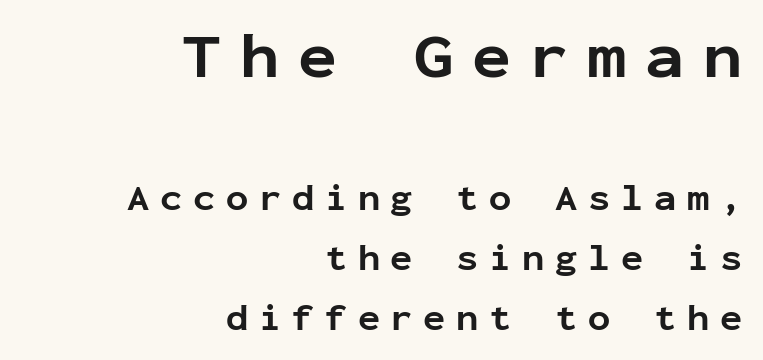
The letters stand upright; this is a roman face. What stands out about the letter spacing? Its width — letters are far apart. The text block is weighted toward the right margin, trailing off unevenly leftward. Whoever set this chose a conventional vertical rhythm. Compare the two chunks: the upper has the greater cap height.
